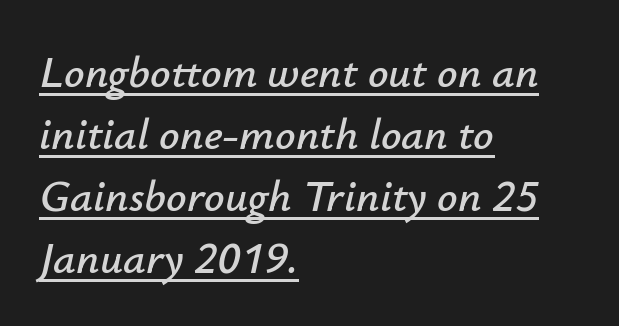
Q: Is the text italic (slanted)? A: Yes, it leans right by about 12 degrees.
Q: Is the text underlined? A: Yes.
Q: How is the paragraph aligned? A: Left-aligned.
Q: Is the spacing between letters normal or unusually wide? A: Normal.
Q: Is the spacing between lines tight, normal or loose? A: Normal.
Q: Width (condensed, normal, or wide)? A: Normal.
Q: Stroke contrast? A: Low.
Q: x-height? A: Small.
Q: Monospaced? A: No.
